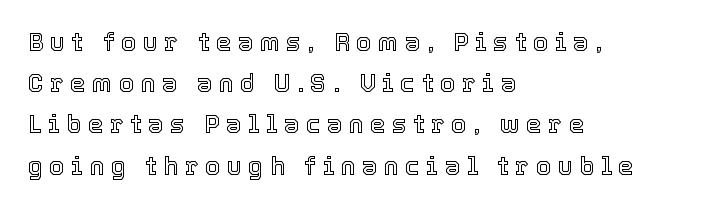
{"italic": "no", "underline": "no", "align": "left", "line_spacing": "normal", "line_spacing_ratio": 1.65, "letter_spacing": "wide", "letter_spacing_em": 0.25, "glyph_px": 25}
